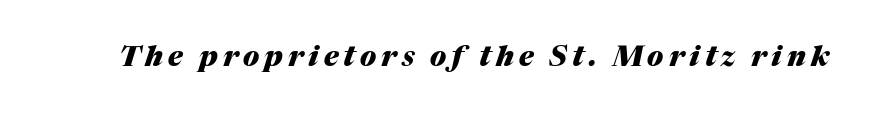
{"italic": "yes", "lean": "right", "slant_degrees": 17, "bold": "yes", "weight": "heavy", "width": "normal", "stroke_contrast": "medium", "x_height": "medium", "monospaced": "no", "underline": "no", "glyph_px": 28}
